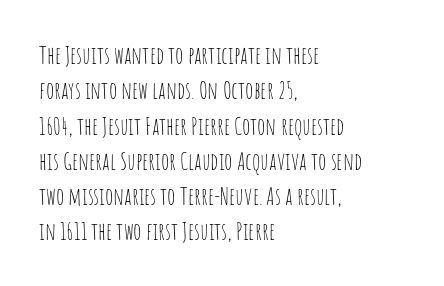
The image shows 24 px text type, upright; set left-aligned, normal line spacing (1.47x), normal letter spacing, not underlined.
